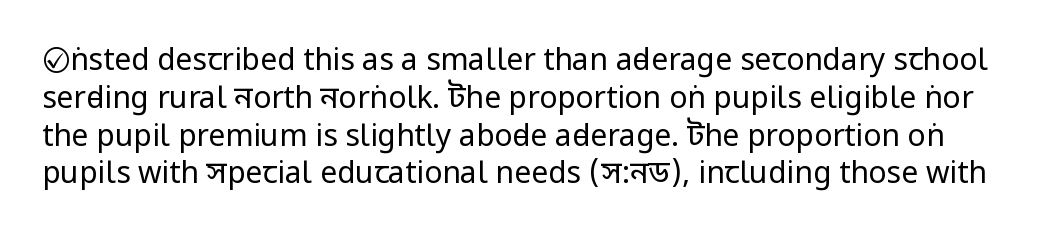
{"serif": "no", "italic": "no", "bold": "no", "weight": "regular", "width": "condensed", "stroke_contrast": "low", "underline": "no", "line_spacing": "normal", "line_spacing_ratio": 1.26, "letter_spacing": "normal", "letter_spacing_em": 0.0, "glyph_px": 30}
